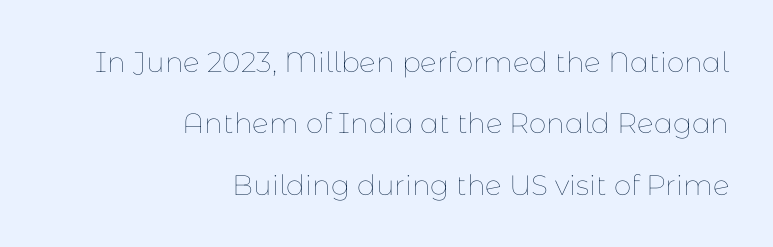
Q: Is the text bold? A: No.
Q: Is the text italic (slanted)? A: No, it is upright.
Q: Is the text underlined? A: No.
Q: How is the paragraph aligned? A: Right-aligned.
Q: Is the spacing between letters normal or unusually wide? A: Normal.
Q: Is the spacing between lines tight, normal or loose? A: Loose.
Q: Width (condensed, normal, or wide)? A: Normal.
Q: Stroke contrast? A: Low.
Q: x-height? A: Medium.
Q: Monospaced? A: No.
